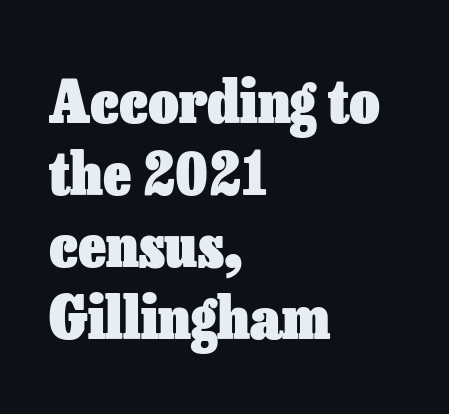
Glance below the letters and you will spot only blank space. Is the block centered? No — it sits flush against the left margin. Does the weight exceed regular? Yes, all the way to bold. Words appear dense and cohesive because spacing is normal. Tall strokes in this sample are plumb rather than angled.
